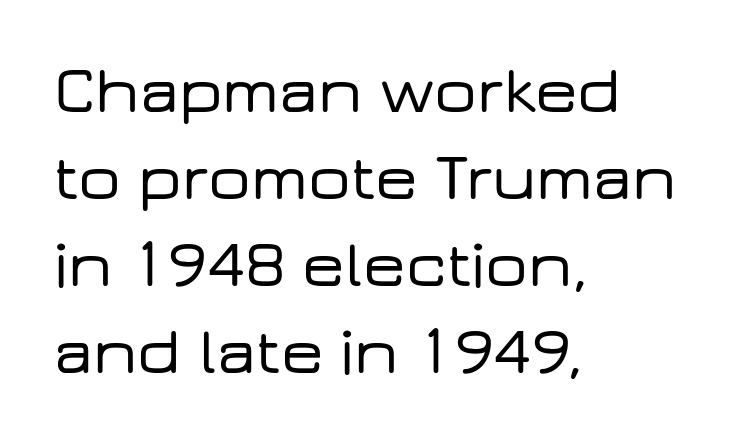
{"serif": "no", "italic": "no", "width": "wide", "stroke_contrast": "low", "x_height": "medium", "monospaced": "no", "underline": "no", "align": "left", "line_spacing": "normal", "line_spacing_ratio": 1.3, "letter_spacing": "normal", "letter_spacing_em": 0.0, "glyph_px": 67}
